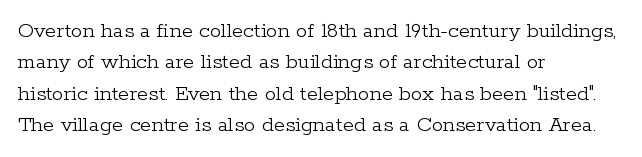
The image shows 23 px text type, upright; set left-aligned, normal line spacing (1.36x), normal letter spacing, not underlined.
